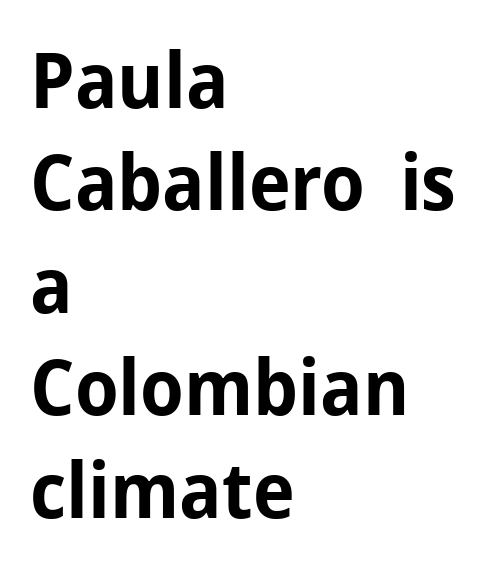
The image shows 77 px bold sans-serif type, upright; set left-aligned, normal line spacing (1.33x), normal letter spacing, not underlined; low stroke contrast and a medium x-height.
